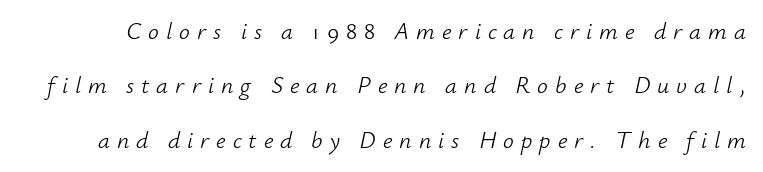
The image shows 24 px text type, italic (leaning right); set loose line spacing (2.27x), unusually wide letter spacing (+0.29 em), not underlined.
